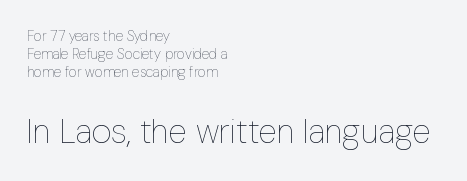
{"italic": "no", "bold": "no", "weight": "thin", "width": "condensed", "stroke_contrast": "low", "x_height": "medium", "monospaced": "no", "underline": "no", "align": "left", "line_spacing": "normal", "line_spacing_ratio": 1.3, "letter_spacing": "normal", "letter_spacing_em": 0.0, "larger_block": "second", "size_ratio": 2.43, "glyph_px": 34}
